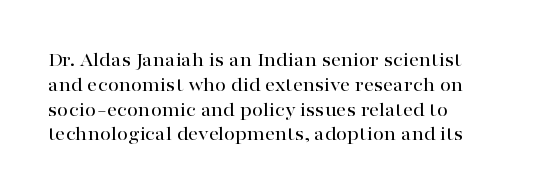
A clean baseline with only descenders dipping below it. Style check: upright. There is no visible air inserted between adjacent glyphs.
